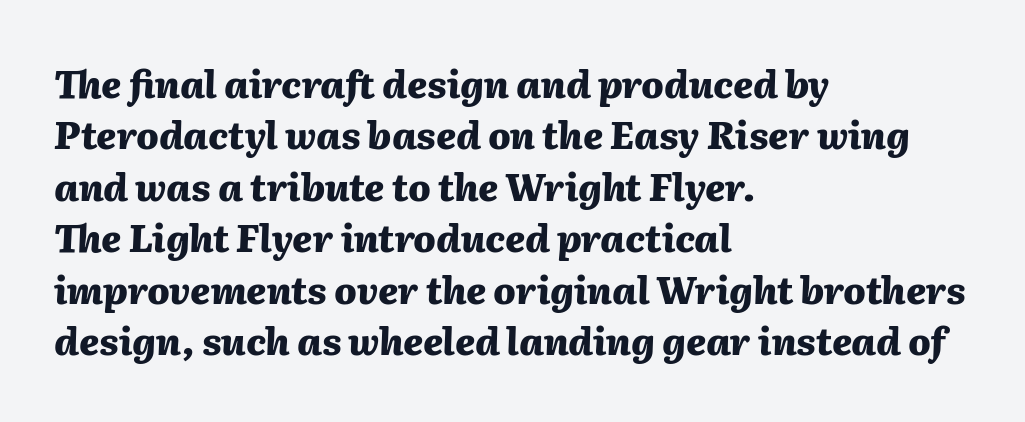
Honestly, the letter spacing is just normal — you wouldn't notice it. Students, observe: this is what conventionally led text looks like. Typographic density is high because the face is bold. Has an underline been added? It has not. The rendering anchors every line to the left-hand side. You could not count columns in this text — the font is proportionally spaced.
